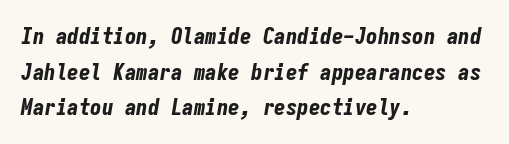
The image shows 23 px bold type, italic (leaning right); set left-aligned, normal line spacing (1.55x), normal letter spacing, not underlined.
